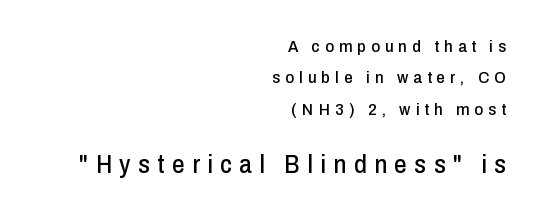
Q: Is the text italic (slanted)? A: No, it is upright.
Q: Is the text underlined? A: No.
Q: How is the paragraph aligned? A: Right-aligned.
Q: Is the spacing between letters normal or unusually wide? A: Unusually wide.
Q: Which block of text is set in a larger size, the first (top) or the second (bottom)? A: The second (bottom) one.
